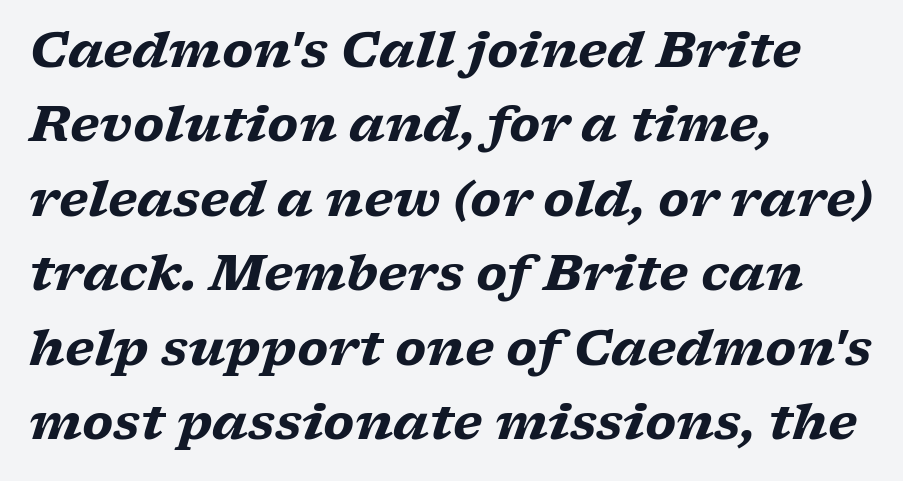
The letters sit at their default tracking, neither squeezed nor spread. The passage shown leans; its letterforms are oblique. Is this a fixed-width face? No — the glyphs have proportional, varying widths. The sample has been set heavy, in full bold. Letters rest on an invisible, unmarked baseline.
